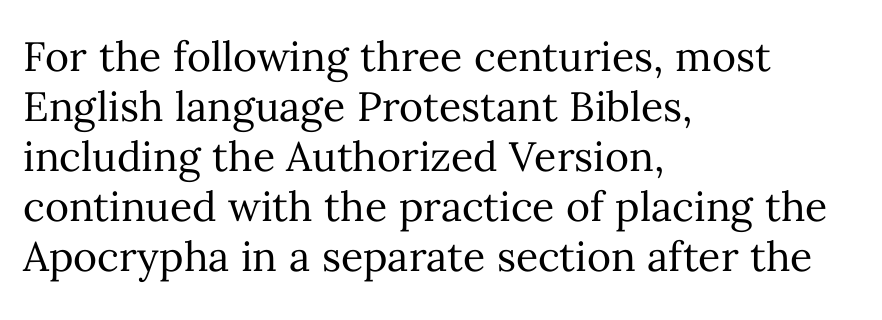
{"italic": "no", "bold": "no", "weight": "regular", "width": "normal", "stroke_contrast": "medium", "x_height": "medium", "monospaced": "no", "underline": "no", "align": "left", "line_spacing_ratio": 1.22, "letter_spacing": "normal", "letter_spacing_em": 0.0, "glyph_px": 41}
